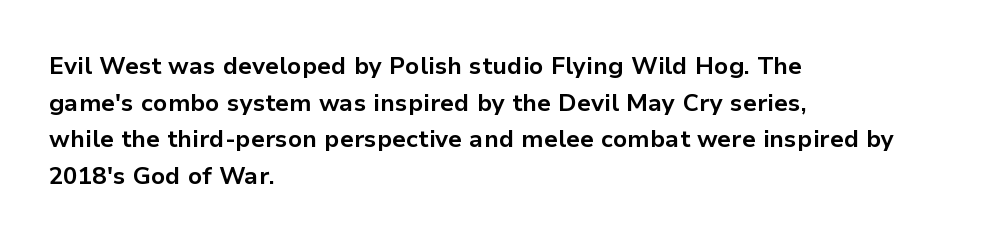
The image shows 24 px bold type, upright; set left-aligned, normal line spacing (1.53x), normal letter spacing, not underlined.
